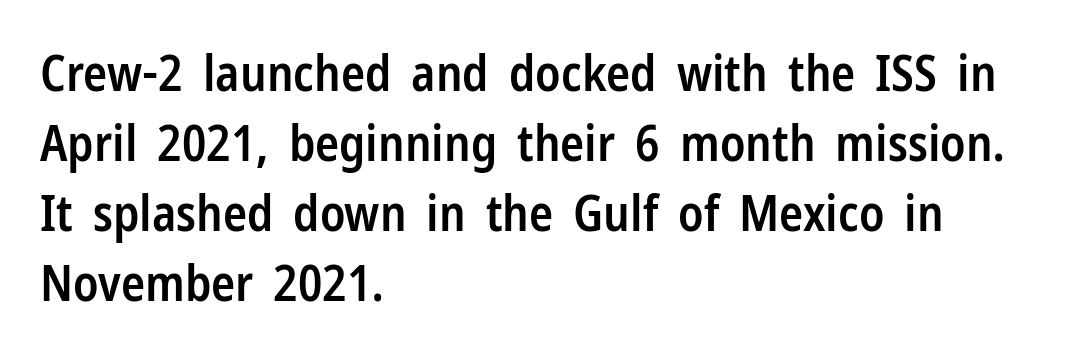
The image shows 50 px semibold, condensed sans-serif type, upright; set left-aligned, normal line spacing (1.4x), normal letter spacing, not underlined; low stroke contrast and a medium x-height.
